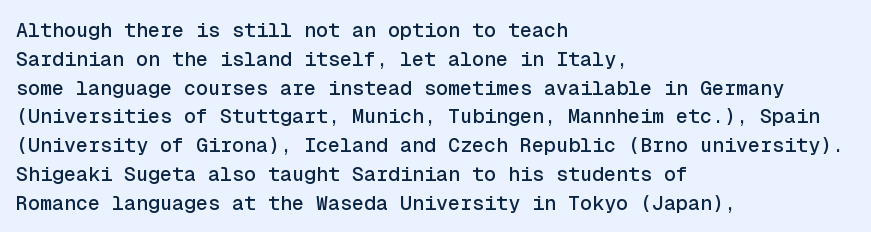
The image shows 20 px text type, upright; set left-aligned, normal line spacing (1.44x), normal letter spacing, not underlined.
